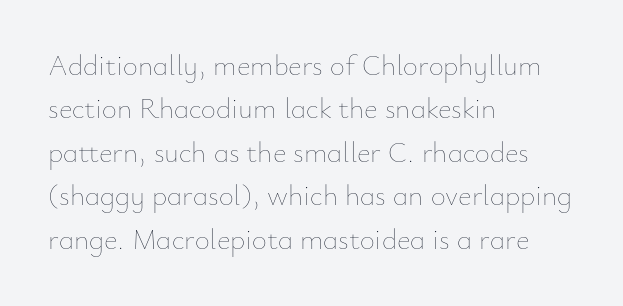
Italic: no, the glyphs are upright roman. The horizontal fit of the characters is conventional and even. The gap between lines stays unmarked. Evenly set lines give the paragraph a standard silhouette. Spacing verdict: proportional, widths tailored to each character.
